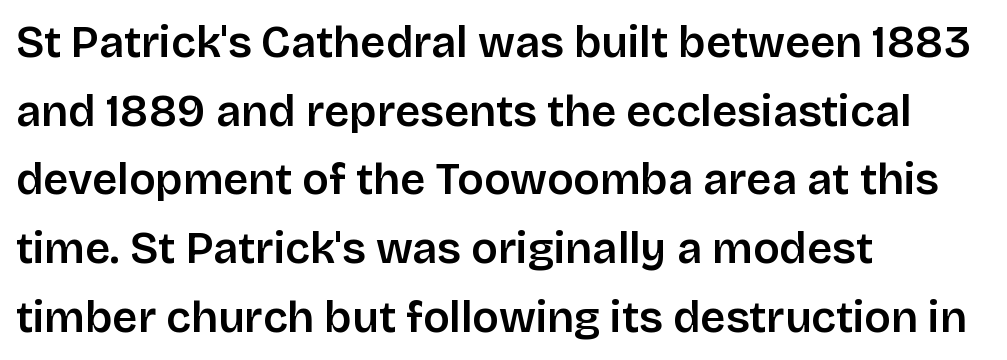
The space directly below the letters is spotless. A student would call this left alignment; a typographer would say flush left, rag right. Posture: vertical. One glance says typical: line gaps are just what's usual. The letters advance in unequal steps, a hallmark of proportional type.
